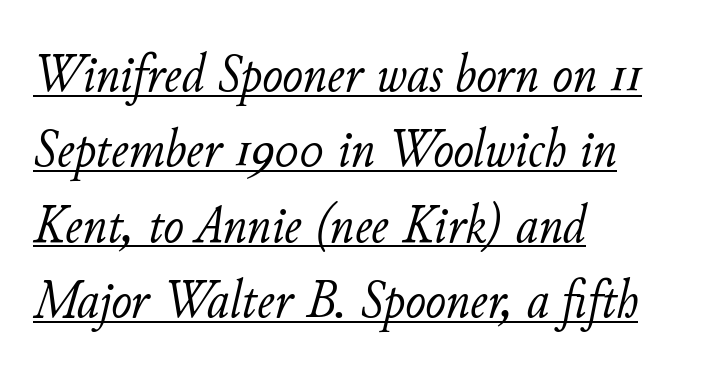
Q: Is the text bold? A: No.
Q: Is the text italic (slanted)? A: Yes, it leans right by about 11 degrees.
Q: Is the text underlined? A: Yes.
Q: How is the paragraph aligned? A: Left-aligned.
Q: Is the spacing between letters normal or unusually wide? A: Normal.
Q: Is the spacing between lines tight, normal or loose? A: Normal.
Q: Width (condensed, normal, or wide)? A: Normal.
Q: Stroke contrast? A: Low.
Q: x-height? A: Small.
Q: Monospaced? A: No.
